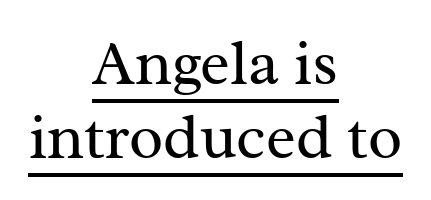
Q: Is the text bold? A: No.
Q: Is the text italic (slanted)? A: No, it is upright.
Q: Is the typeface a serif or a sans-serif typeface? A: Serif.
Q: Is the text underlined? A: Yes.
Q: How is the paragraph aligned? A: Centered.
Q: Is the spacing between letters normal or unusually wide? A: Normal.
Q: Width (condensed, normal, or wide)? A: Normal.
Q: Stroke contrast? A: Medium.
Q: x-height? A: Medium.
Q: Monospaced? A: No.
